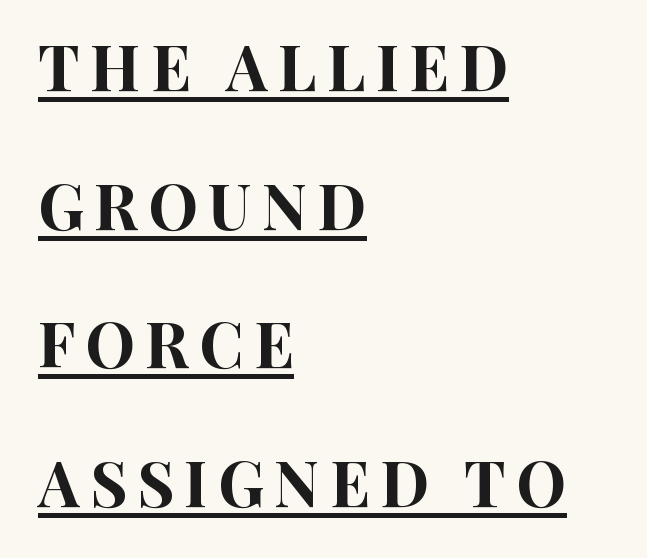
The image shows 63 px condensed sans-serif type, upright; set left-aligned, loose line spacing (2.2x), underlined; high stroke contrast and a large x-height.
